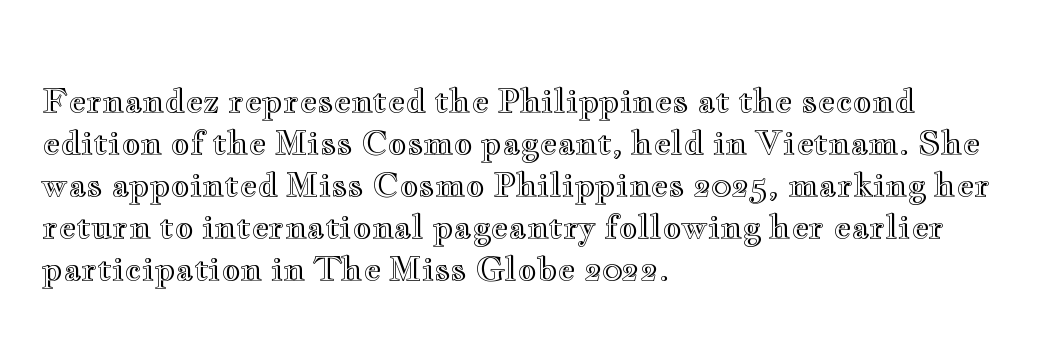
Q: Is the text italic (slanted)? A: No, it is upright.
Q: Is the text underlined? A: No.
Q: How is the paragraph aligned? A: Left-aligned.
Q: Is the spacing between letters normal or unusually wide? A: Normal.
Q: Is the spacing between lines tight, normal or loose? A: Normal.
Q: Width (condensed, normal, or wide)? A: Wide.
Q: x-height? A: Small.
Q: Monospaced? A: No.
